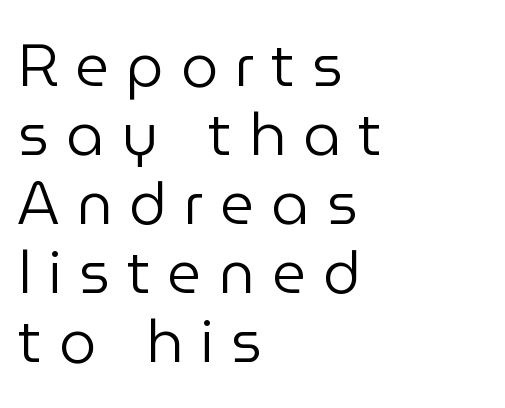
The image shows 59 px regular-weight sans-serif type, upright; set left-aligned, line spacing 1.17x, unusually wide letter spacing (+0.29 em), not underlined; low stroke contrast and a medium x-height.
